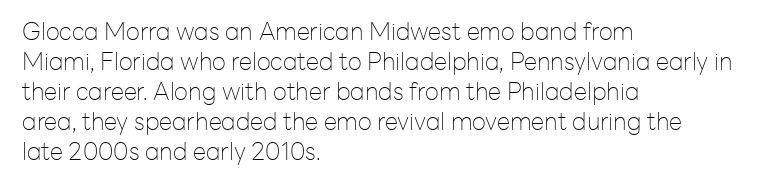
The image shows 24 px text type, upright; set left-aligned, normal line spacing (1.25x), normal letter spacing, not underlined.
